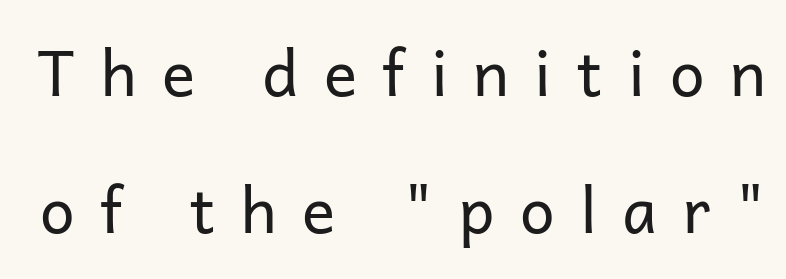
The image shows 62 px regular-weight sans-serif type, upright; set loose line spacing (2.21x), unusually wide letter spacing (+0.41 em), not underlined; low stroke contrast and a medium x-height.
